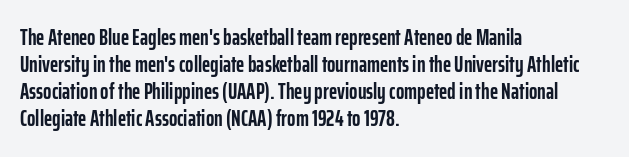
The image shows 22 px bold type, upright; set left-aligned, line spacing 1.23x, normal letter spacing, not underlined.
